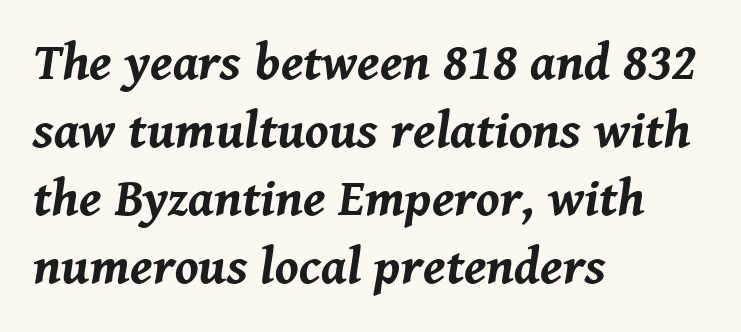
{"italic": "yes", "lean": "right", "slant_degrees": 8, "bold": "yes", "weight": "bold", "width": "normal", "stroke_contrast": "medium", "x_height": "medium", "monospaced": "no", "underline": "no", "align": "left", "line_spacing": "normal", "line_spacing_ratio": 1.31, "letter_spacing": "normal", "letter_spacing_em": 0.0, "glyph_px": 52}
